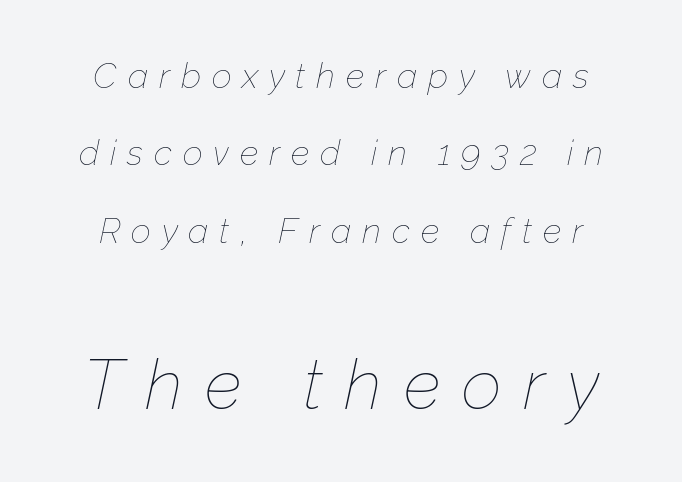
This sample trades compactness for vertical openness between lines. The passage shown is typed in a proportional face where columns would drift. The words here are not underlined. It's the slanting kind of type. This sample uses expanded letter spacing, leaving extra air between glyphs.
